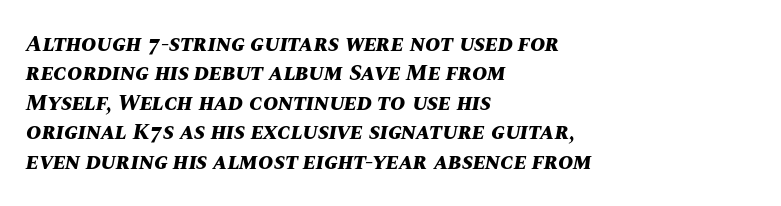
Typeset ragged right — the left edge is the straight one. Vertical spacing — default. Words appear dense and cohesive because spacing is normal. Honestly, there is no underline to notice here at all. This is heavy type, rendered in bold. The text carries the slant typical of an italic or oblique font.
